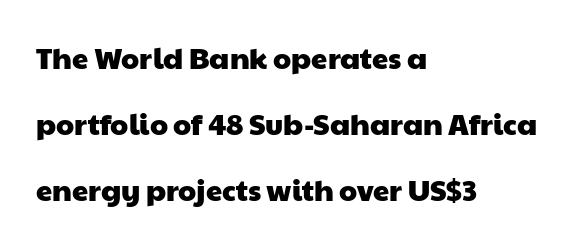
No word sits above an underline. Note: no serifs on the glyphs. Short and long lines alike share a common starting point at left. These lines are rendered in a variable-pitch font.
